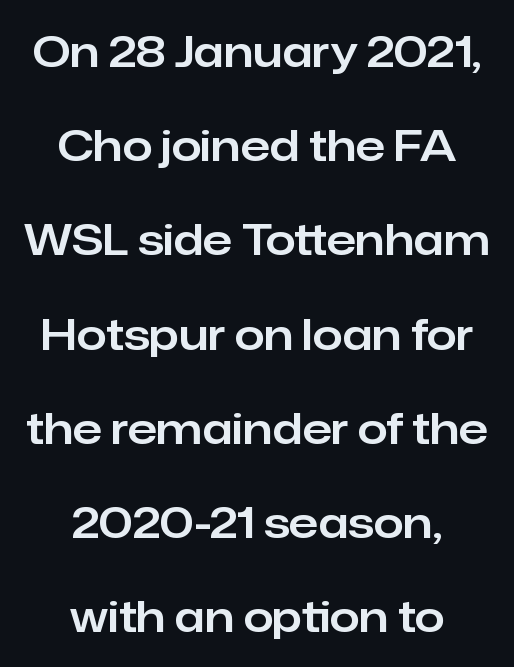
Q: Is the text italic (slanted)? A: No, it is upright.
Q: Is the typeface a serif or a sans-serif typeface? A: Sans-serif.
Q: Is the text underlined? A: No.
Q: How is the paragraph aligned? A: Centered.
Q: Is the spacing between letters normal or unusually wide? A: Normal.
Q: Is the spacing between lines tight, normal or loose? A: Loose.
Q: Width (condensed, normal, or wide)? A: Normal.
Q: Stroke contrast? A: Low.
Q: x-height? A: Medium.
Q: Monospaced? A: No.
